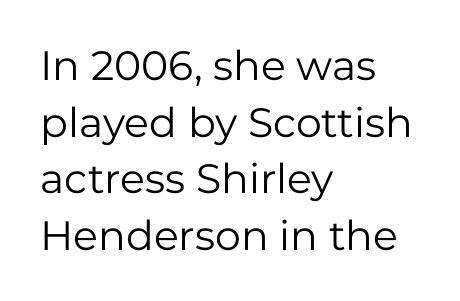
{"serif": "no", "italic": "no", "bold": "no", "weight": "regular", "width": "normal", "stroke_contrast": "low", "x_height": "medium", "monospaced": "no", "underline": "no", "align": "left", "line_spacing": "normal", "line_spacing_ratio": 1.38, "letter_spacing": "normal", "letter_spacing_em": 0.0, "glyph_px": 41}
